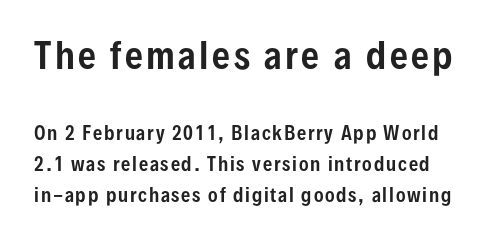
Q: Is the text italic (slanted)? A: No, it is upright.
Q: Is the typeface a serif or a sans-serif typeface? A: Sans-serif.
Q: Is the text underlined? A: No.
Q: Which block of text is set in a larger size, the first (top) or the second (bottom)? A: The first (top) one.
Q: Width (condensed, normal, or wide)? A: Condensed.
Q: Stroke contrast? A: Low.
Q: x-height? A: Medium.
Q: Monospaced? A: No.
